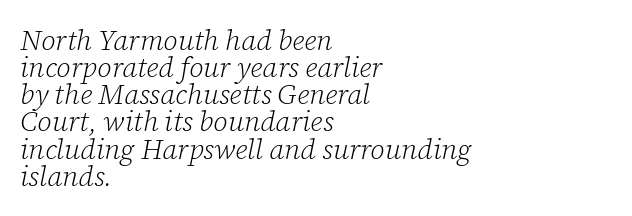
{"serif": "yes", "italic": "yes", "lean": "right", "slant_degrees": 12, "bold": "no", "weight": "light", "width": "normal", "stroke_contrast": "low", "x_height": "medium", "monospaced": "no", "underline": "no", "align": "left", "line_spacing": "tight", "line_spacing_ratio": 0.97, "letter_spacing": "normal", "letter_spacing_em": 0.0, "glyph_px": 28}
